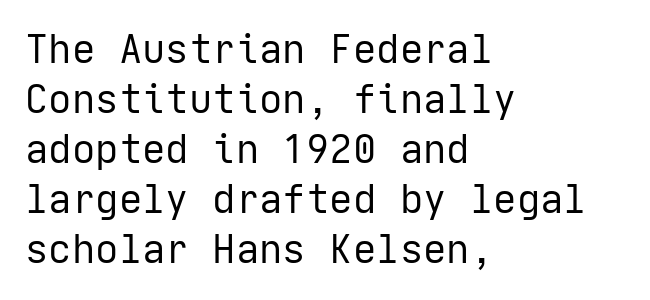
The image shows 39 px regular-weight sans-serif type, upright; set left-aligned, normal line spacing (1.28x), normal letter spacing, not underlined; low stroke contrast and a medium x-height.
